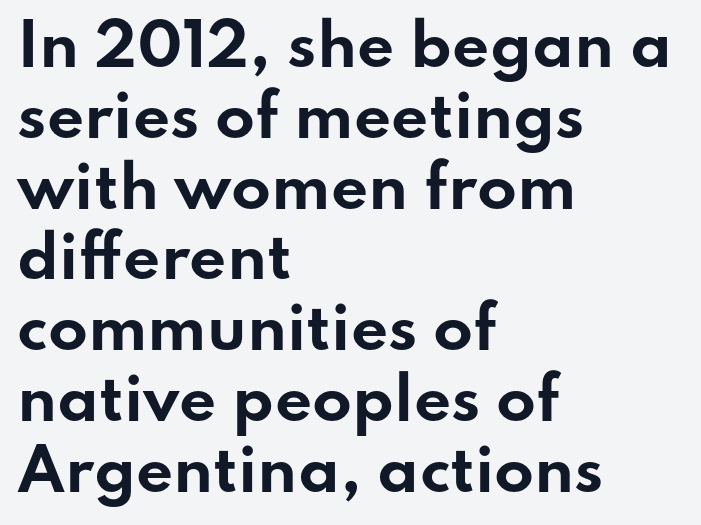
The image shows 58 px bold, wide sans-serif type, upright; set left-aligned, line spacing 1.22x, normal letter spacing, not underlined; low stroke contrast and a small x-height.
